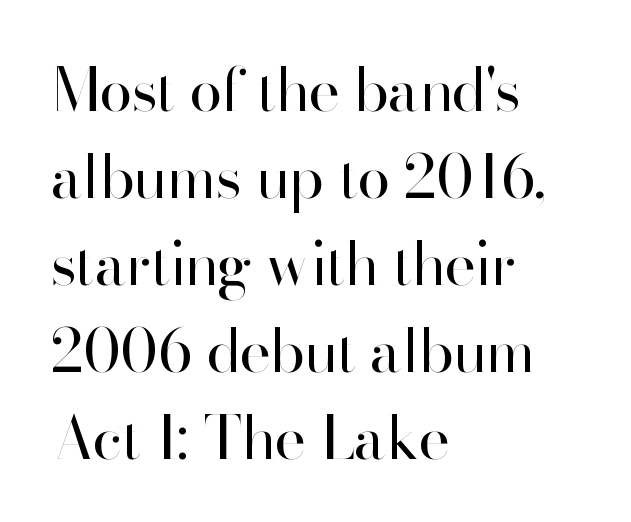
Is this a fixed-width face? No — the glyphs have proportional, varying widths. The strokes carry an ordinary text weight at most. Letters rest on an invisible, unmarked baseline. If you drew a line through each stem, it would be perfectly vertical.
